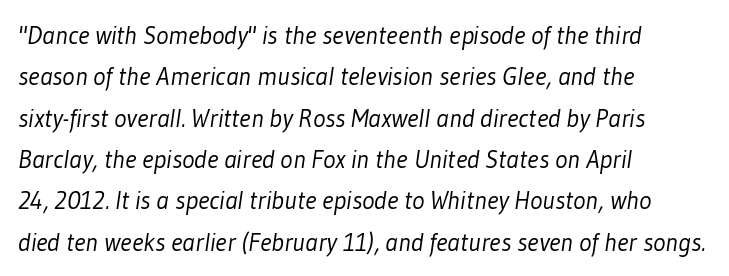
The cut favours lightness, reaching ordinary text weight at its darkest. One-word summary of the alignment: left. One glance says typical: line gaps are just what's usual. No word sits above an underline. The type is set solid horizontally, with unmodified tracking.
